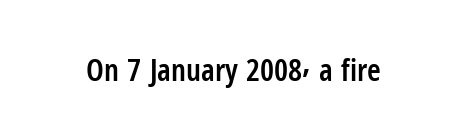
Q: Is the text bold? A: Semi-bold.
Q: Is the text italic (slanted)? A: No, it is upright.
Q: Is the typeface a serif or a sans-serif typeface? A: Sans-serif.
Q: Is the text underlined? A: No.
Q: Is the spacing between letters normal or unusually wide? A: Normal.
Q: Width (condensed, normal, or wide)? A: Condensed.
Q: Stroke contrast? A: Low.
Q: x-height? A: Medium.
Q: Monospaced? A: No.
